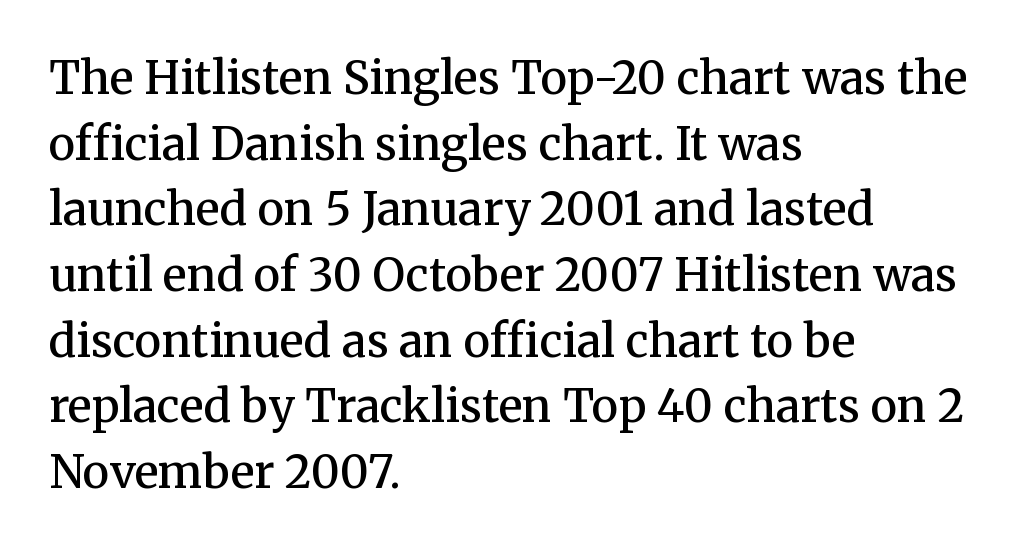
{"serif": "yes", "italic": "no", "bold": "semi", "weight": "semibold", "width": "normal", "stroke_contrast": "medium", "x_height": "medium", "monospaced": "no", "underline": "no", "align": "left", "line_spacing": "normal", "line_spacing_ratio": 1.46, "letter_spacing": "normal", "letter_spacing_em": 0.0, "glyph_px": 45}
